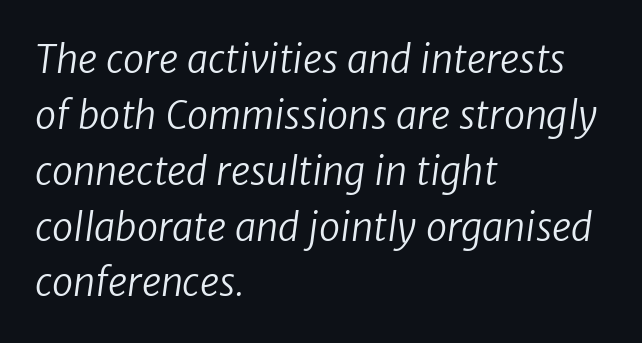
Do the characters align in a grid? No, the font is proportional. Does the type have serifs? No, each stem ends abruptly. Does extra space separate the letters? No, they use regular spacing. This block has exactly the height ordinary leading produces. The compositor pushed each line to the left boundary. Descender tails drop into unmarked territory.
